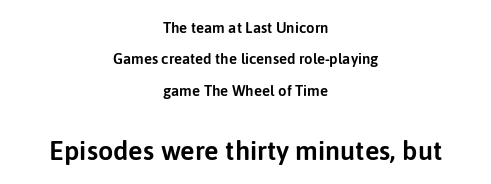
{"italic": "no", "underline": "no", "align": "center", "line_spacing": "loose", "line_spacing_ratio": 2.09, "letter_spacing": "normal", "letter_spacing_em": 0.0, "larger_block": "second", "size_ratio": 1.8, "glyph_px": 27}
